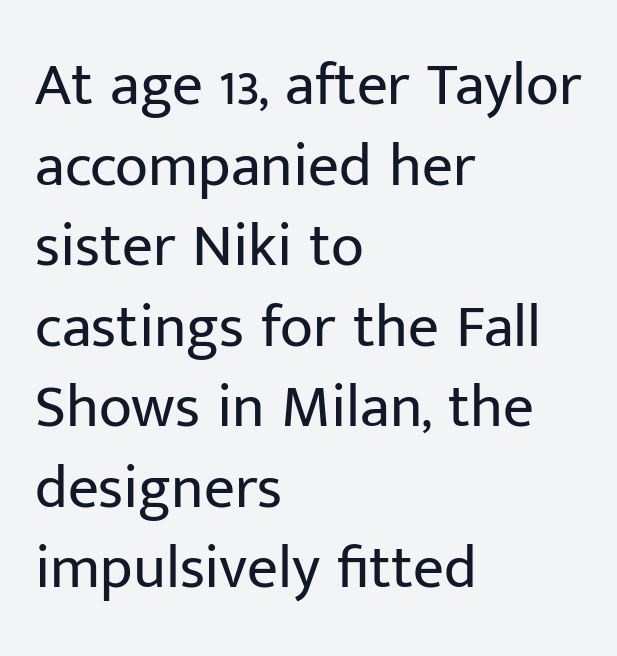
{"serif": "no", "italic": "no", "bold": "no", "weight": "regular", "width": "normal", "stroke_contrast": "low", "x_height": "medium", "monospaced": "no", "underline": "no", "align": "left", "line_spacing": "normal", "line_spacing_ratio": 1.32, "letter_spacing": "normal", "letter_spacing_em": 0.0, "glyph_px": 61}
